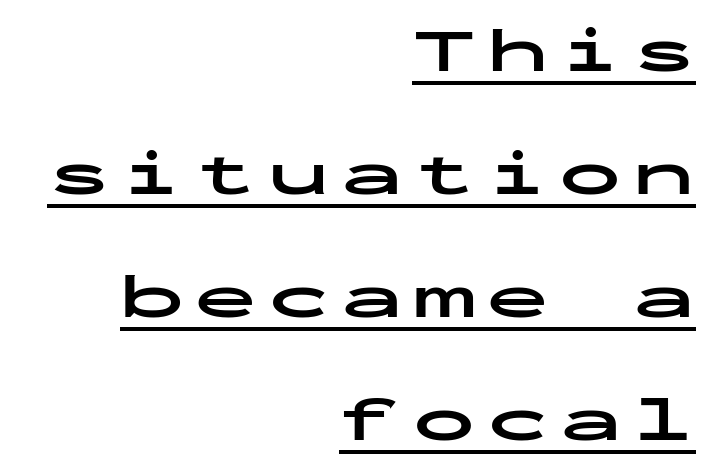
{"serif": "no", "italic": "no", "bold": "yes", "weight": "bold", "width": "wide", "stroke_contrast": "low", "x_height": "medium", "monospaced": "yes", "underline": "yes", "align": "right", "line_spacing": "loose", "line_spacing_ratio": 1.95, "glyph_px": 63}
